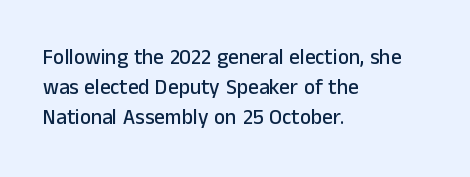
The lines sit at an ordinary, default distance from one another. In terms of posture, this sample is upright. What stands out about the letter spacing? Nothing — it is the standard amount. Leftover space on each line is placed entirely after the last word. Check the space under the baseline: it is left empty.
